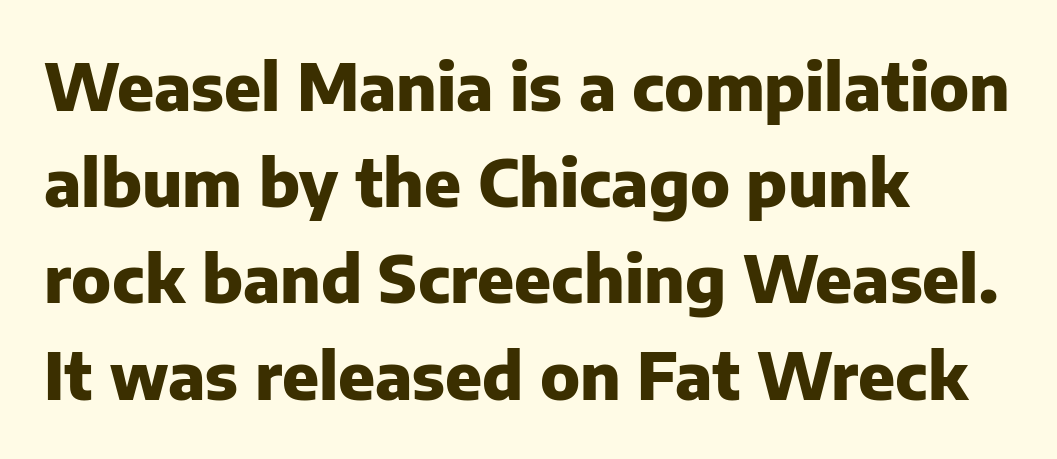
The image shows 65 px heavy sans-serif type, upright; set left-aligned, normal line spacing (1.48x), normal letter spacing, not underlined; low stroke contrast and a medium x-height.
